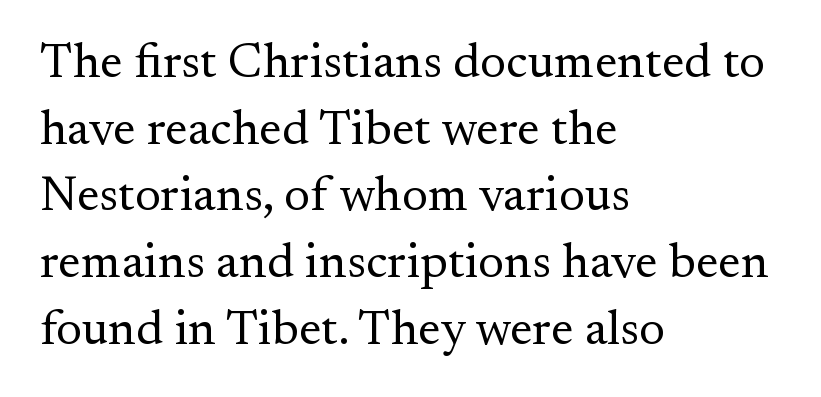
Q: Is the text bold? A: No.
Q: Is the text italic (slanted)? A: No, it is upright.
Q: Is the typeface a serif or a sans-serif typeface? A: Serif.
Q: Is the text underlined? A: No.
Q: How is the paragraph aligned? A: Left-aligned.
Q: Is the spacing between letters normal or unusually wide? A: Normal.
Q: Is the spacing between lines tight, normal or loose? A: Normal.
Q: Width (condensed, normal, or wide)? A: Normal.
Q: Stroke contrast? A: Medium.
Q: x-height? A: Small.
Q: Monospaced? A: No.
